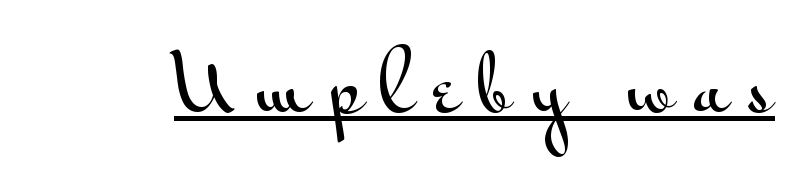
{"serif": "no", "width": "wide", "stroke_contrast": "medium", "x_height": "small", "monospaced": "no", "underline": "yes", "letter_spacing": "wide", "letter_spacing_em": 0.26, "glyph_px": 78}
